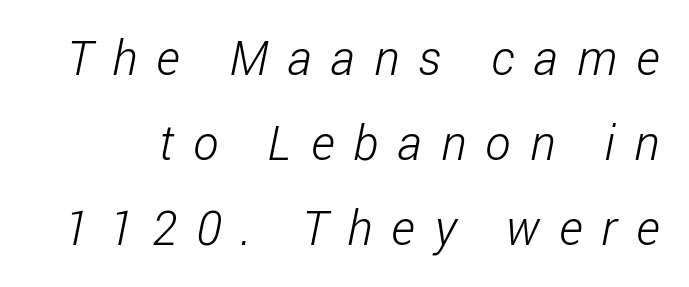
{"serif": "no", "bold": "no", "weight": "light", "width": "condensed", "stroke_contrast": "low", "x_height": "medium", "monospaced": "no", "underline": "no", "line_spacing_ratio": 1.77, "letter_spacing": "wide", "letter_spacing_em": 0.4, "glyph_px": 48}
